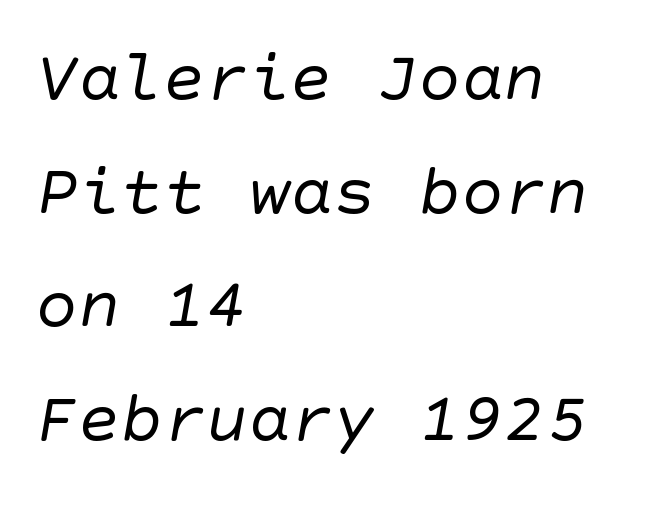
Q: Is the text bold? A: No.
Q: Is the typeface a serif or a sans-serif typeface? A: Sans-serif.
Q: Is the text underlined? A: No.
Q: How is the paragraph aligned? A: Left-aligned.
Q: Is the spacing between letters normal or unusually wide? A: Normal.
Q: Is the spacing between lines tight, normal or loose? A: Normal.
Q: Width (condensed, normal, or wide)? A: Normal.
Q: Stroke contrast? A: Low.
Q: x-height? A: Large.
